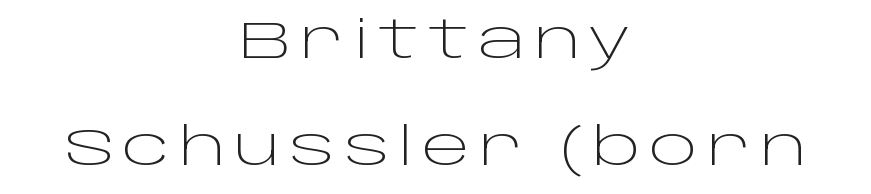
The image shows 52 px light, wide sans-serif type, upright; set centered, loose line spacing (2.05x), not underlined; low stroke contrast and a large x-height.
